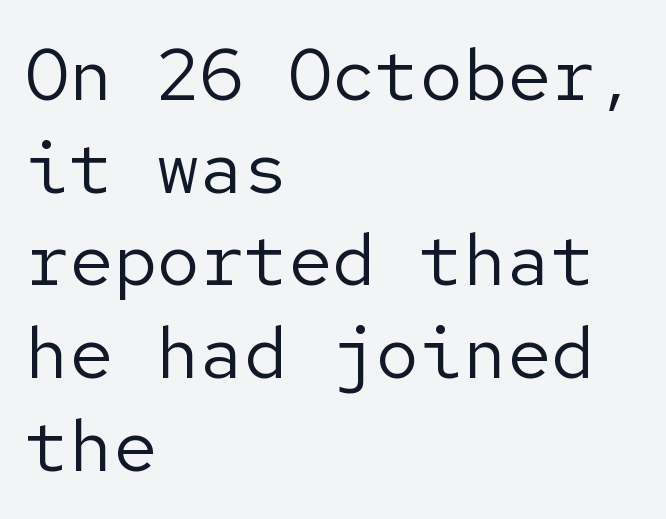
Q: Is the text bold? A: No.
Q: Is the text italic (slanted)? A: No, it is upright.
Q: Is the typeface a serif or a sans-serif typeface? A: Sans-serif.
Q: Is the text underlined? A: No.
Q: How is the paragraph aligned? A: Left-aligned.
Q: Is the spacing between letters normal or unusually wide? A: Normal.
Q: Is the spacing between lines tight, normal or loose? A: Normal.
Q: Width (condensed, normal, or wide)? A: Normal.
Q: Stroke contrast? A: Low.
Q: x-height? A: Medium.
